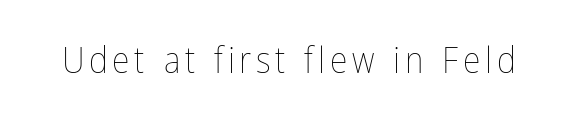
Posture: straight, roman, zero tilt. The face looks like a standard text weight, possibly lighter. The baseline area is clear. The letters advance in unequal steps, a hallmark of proportional type.
